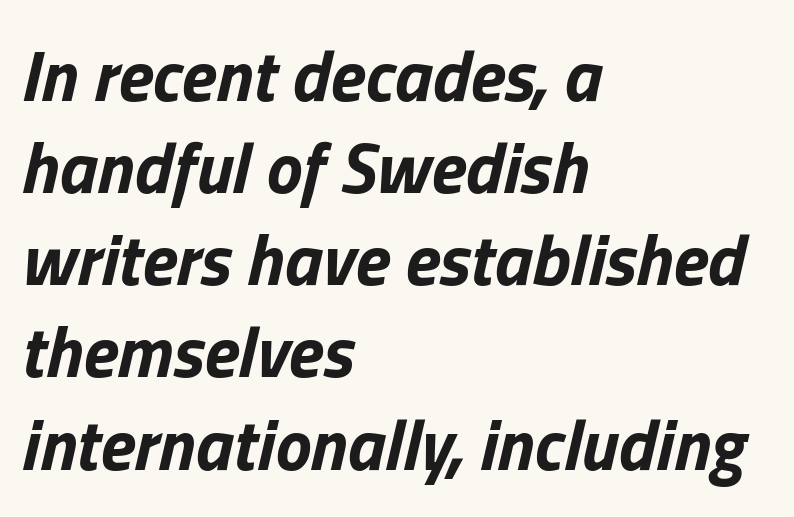
Q: Is the text bold? A: Yes.
Q: Is the text italic (slanted)? A: Yes, it leans right by about 13 degrees.
Q: Is the text underlined? A: No.
Q: How is the paragraph aligned? A: Left-aligned.
Q: Is the spacing between letters normal or unusually wide? A: Normal.
Q: Is the spacing between lines tight, normal or loose? A: Normal.
Q: Width (condensed, normal, or wide)? A: Normal.
Q: Stroke contrast? A: Low.
Q: x-height? A: Medium.
Q: Monospaced? A: No.
